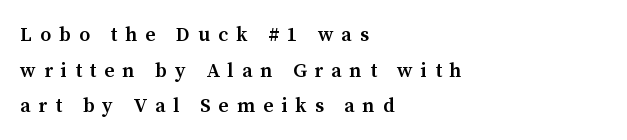
{"italic": "no", "bold": "semi", "underline": "no", "align": "left", "line_spacing_ratio": 1.78, "letter_spacing": "wide", "letter_spacing_em": 0.4, "glyph_px": 20}
